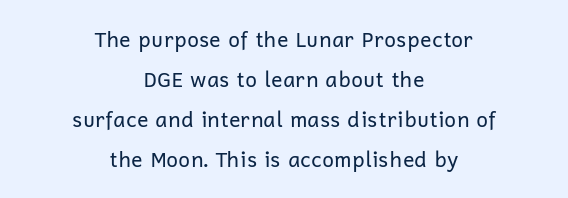
{"italic": "no", "bold": "no", "underline": "no", "align": "center", "line_spacing": "loose", "line_spacing_ratio": 1.9, "letter_spacing": "normal", "letter_spacing_em": 0.0, "glyph_px": 21}
